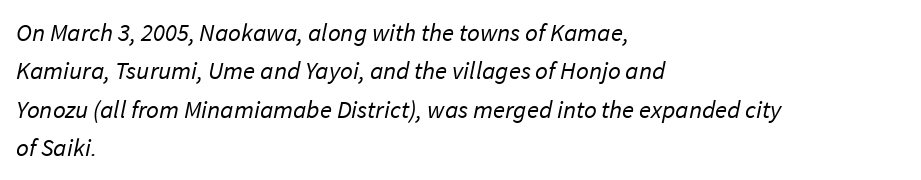
The space beneath each line is pristine and unruled. Layout note: lines flush left. This is not heavy type; no bold has been used. Reading down the column, the eye jumps a familiar distance to each next line.
